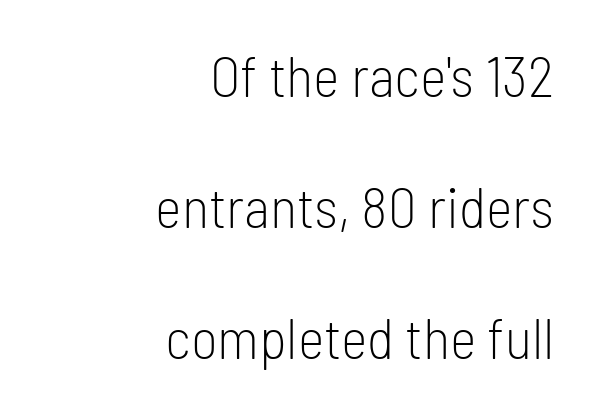
The image shows 57 px light, condensed sans-serif type, upright; set right-aligned, loose line spacing (2.3x), normal letter spacing, not underlined; low stroke contrast and a medium x-height.
